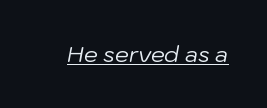
Is the type heavy? It reads as light-to-regular instead. This is underlined copy, the kind a proofreader might mark for attention. There's an unmistakable incline to the writing here. These lines keep a tight, regular rhythm from letter to letter.
